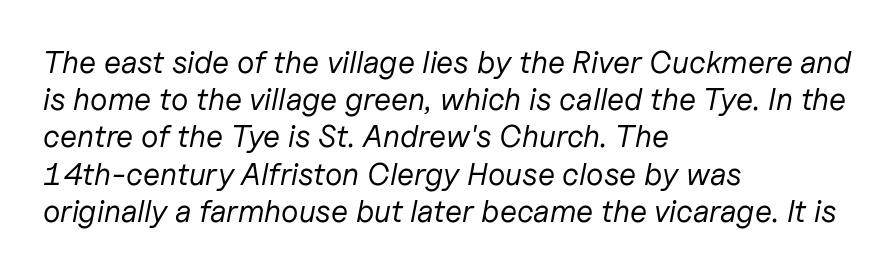
{"italic": "yes", "lean": "right", "slant_degrees": 11, "bold": "no", "weight": "regular", "width": "normal", "stroke_contrast": "low", "x_height": "medium", "monospaced": "no", "underline": "no", "align": "left", "line_spacing_ratio": 1.2, "letter_spacing": "normal", "letter_spacing_em": 0.0, "glyph_px": 31}
